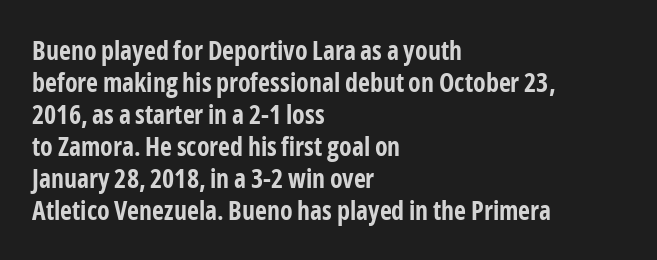
Alignment: flush left. A clean baseline with only descenders dipping below it. Vertical strokes here are truly vertical. Every letter is thick-stroked: bold, no question. A typesetter would call this zero additional tracking.
